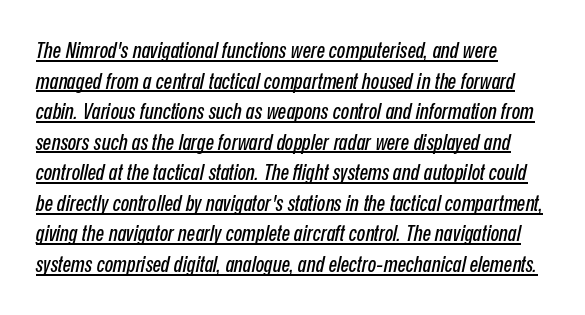
{"italic": "yes", "lean": "right", "slant_degrees": 12, "underline": "yes", "align": "left", "line_spacing": "normal", "line_spacing_ratio": 1.39, "letter_spacing": "normal", "letter_spacing_em": 0.0, "glyph_px": 22}
